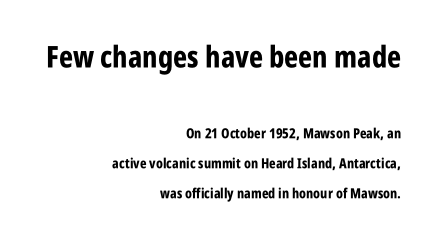
These lines keep a tight, regular rhythm from letter to letter. Strong, thick strokes mark this as bold type. The block sitting higher on the canvas is the one with enlarged characters. The typeface chosen for these lines omits serifs.
